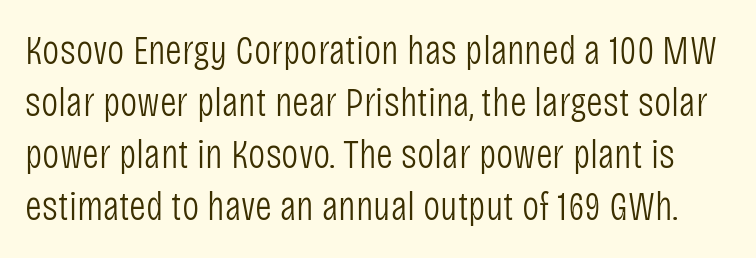
Q: Is the text bold? A: No.
Q: Is the text italic (slanted)? A: No, it is upright.
Q: Is the typeface a serif or a sans-serif typeface? A: Sans-serif.
Q: Is the text underlined? A: No.
Q: Is the spacing between letters normal or unusually wide? A: Normal.
Q: Is the spacing between lines tight, normal or loose? A: Normal.
Q: Width (condensed, normal, or wide)? A: Condensed.
Q: Stroke contrast? A: Low.
Q: x-height? A: Large.
Q: Monospaced? A: No.
